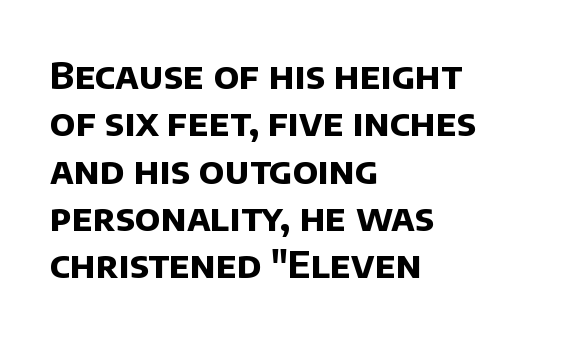
Q: Is the text bold? A: Yes.
Q: Is the typeface a serif or a sans-serif typeface? A: Sans-serif.
Q: Is the text underlined? A: No.
Q: How is the paragraph aligned? A: Left-aligned.
Q: Is the spacing between letters normal or unusually wide? A: Normal.
Q: Is the spacing between lines tight, normal or loose? A: Normal.
Q: Width (condensed, normal, or wide)? A: Normal.
Q: Stroke contrast? A: Low.
Q: x-height? A: Large.
Q: Monospaced? A: No.
